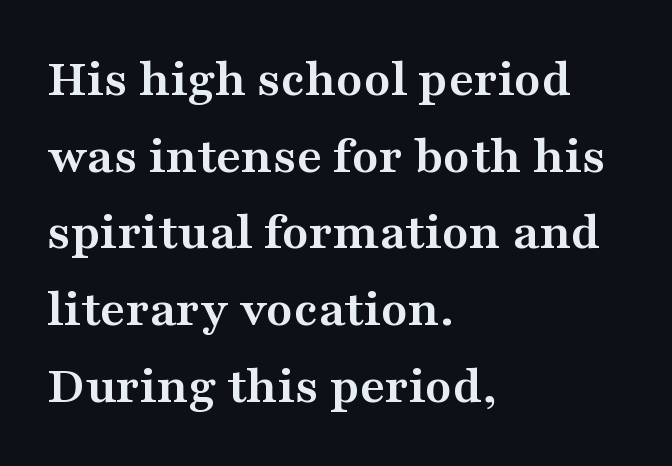
Character widths vary here, with narrow letters taking less room than wide ones. The font is running at its bold setting. The line-height multiplier appears to be the usual default. Descenders are the only things crossing below the line.
